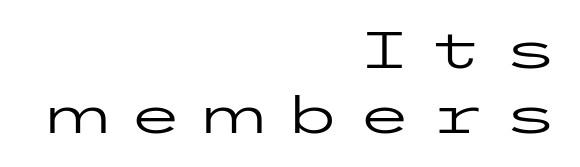
{"serif": "no", "italic": "no", "bold": "no", "weight": "regular", "width": "wide", "stroke_contrast": "low", "x_height": "medium", "underline": "no", "align": "right", "line_spacing": "normal", "line_spacing_ratio": 1.31, "letter_spacing": "wide", "letter_spacing_em": 0.36, "glyph_px": 50}
